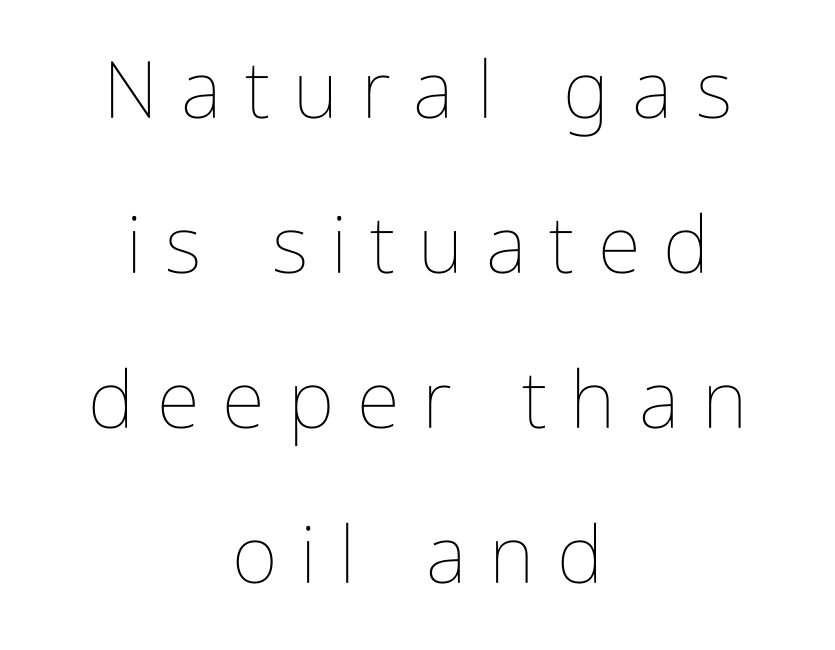
The image shows 79 px thin, condensed type, upright; set centered, loose line spacing (1.96x), unusually wide letter spacing (+0.29 em), not underlined; low stroke contrast and a medium x-height.
